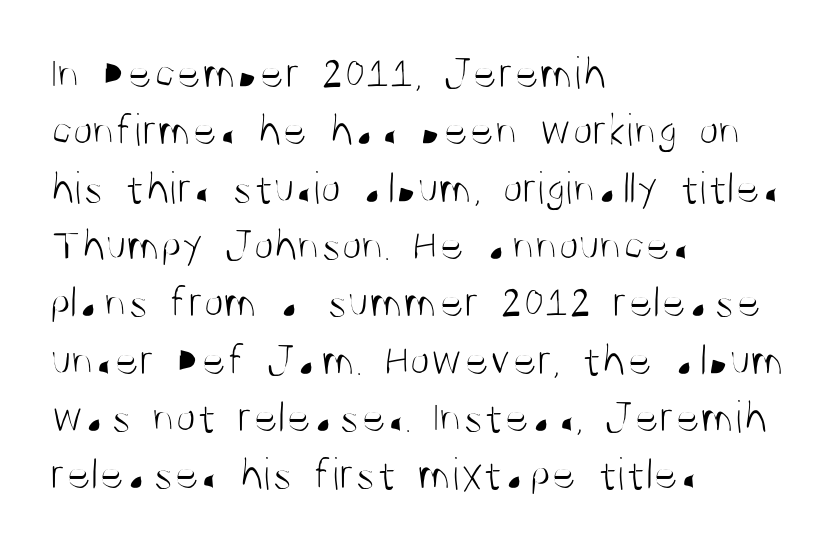
Q: Is the text bold? A: No.
Q: Is the text italic (slanted)? A: No, it is upright.
Q: Is the typeface a serif or a sans-serif typeface? A: Sans-serif.
Q: Is the text underlined? A: No.
Q: How is the paragraph aligned? A: Left-aligned.
Q: Is the spacing between letters normal or unusually wide? A: Normal.
Q: Width (condensed, normal, or wide)? A: Condensed.
Q: Stroke contrast? A: Medium.
Q: x-height? A: Large.
Q: Monospaced? A: No.
